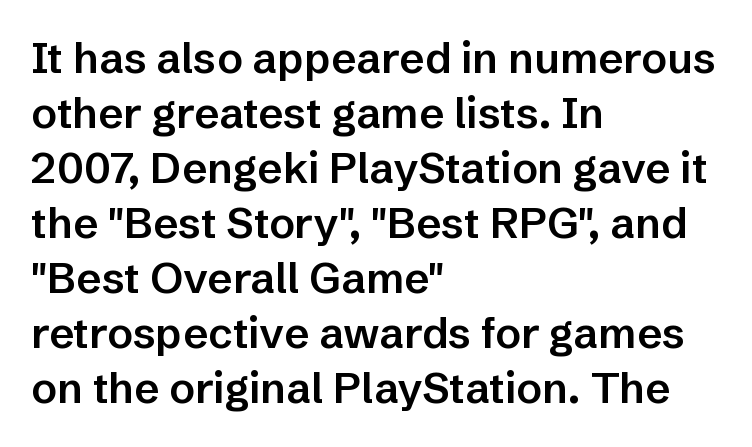
{"serif": "no", "italic": "no", "bold": "semi", "weight": "semibold", "width": "normal", "stroke_contrast": "low", "x_height": "medium", "monospaced": "no", "underline": "no", "align": "left", "line_spacing": "normal", "line_spacing_ratio": 1.28, "letter_spacing": "normal", "letter_spacing_em": 0.0, "glyph_px": 43}
